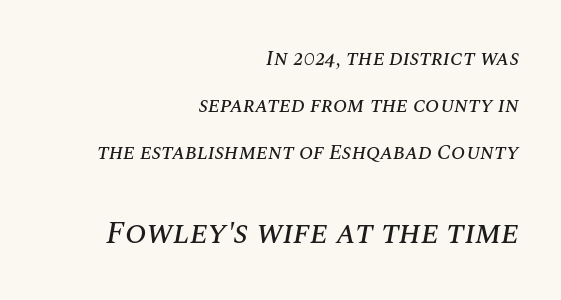
{"italic": "yes", "lean": "right", "slant_degrees": 10, "width": "normal", "stroke_contrast": "medium", "x_height": "large", "monospaced": "no", "underline": "no", "align": "right", "line_spacing": "loose", "line_spacing_ratio": 2.24, "letter_spacing": "normal", "letter_spacing_em": 0.0, "larger_block": "second", "size_ratio": 1.52, "glyph_px": 32}
